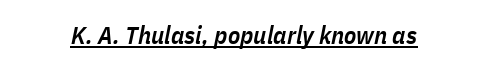
{"italic": "yes", "lean": "right", "slant_degrees": 11, "bold": "semi", "underline": "yes", "letter_spacing": "normal", "letter_spacing_em": 0.0, "glyph_px": 25}
